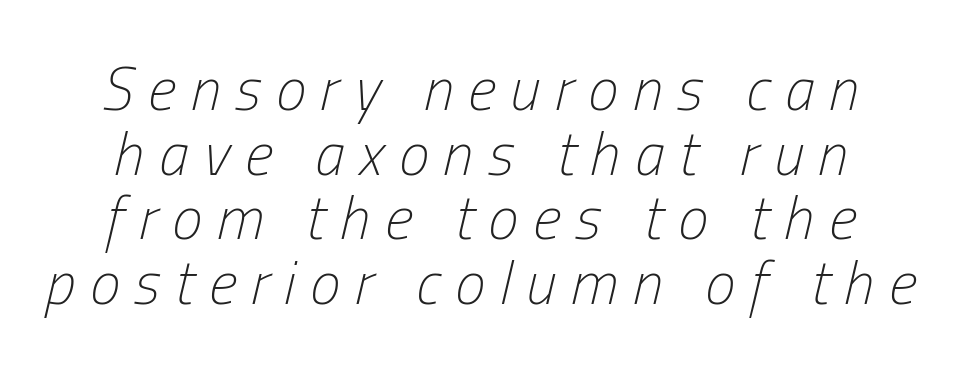
Here the designer chose a conventional face with non-uniform glyph widths. Weight: regular or lighter. Lines of text with bare space underneath. Observe the wide spacing: letters keep a clear distance from each other. Designer's note — italics engaged. Caption: multi-line text, centered on the measure.
